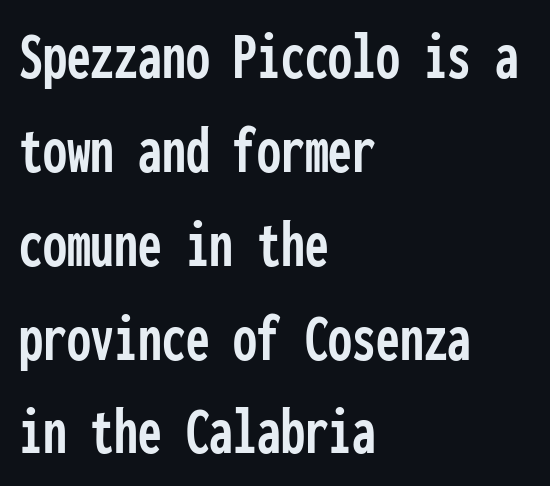
Regarding serifs, this sample does without them. Nope, not italic — everything's standing straight. The setting favours the left margin, as ordinary paragraphs usually do. You could count columns in this text — the font is strictly monospaced. Is there much room between lines? A standard amount, neither cramped nor airy.
